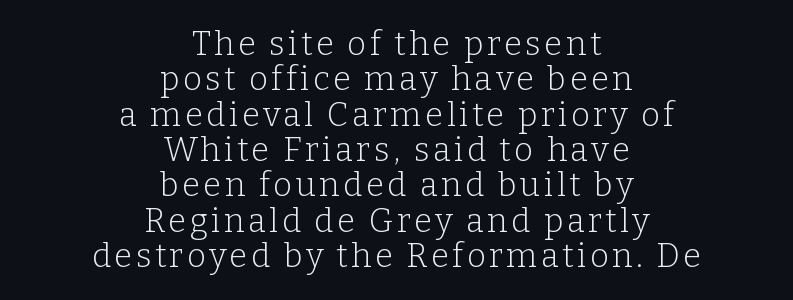
Q: Is the text bold? A: No.
Q: Is the text italic (slanted)? A: No, it is upright.
Q: Is the typeface a serif or a sans-serif typeface? A: Serif.
Q: Is the text underlined? A: No.
Q: How is the paragraph aligned? A: Centered.
Q: Is the spacing between lines tight, normal or loose? A: Tight.
Q: Width (condensed, normal, or wide)? A: Normal.
Q: Stroke contrast? A: Low.
Q: x-height? A: Medium.
Q: Monospaced? A: No.
